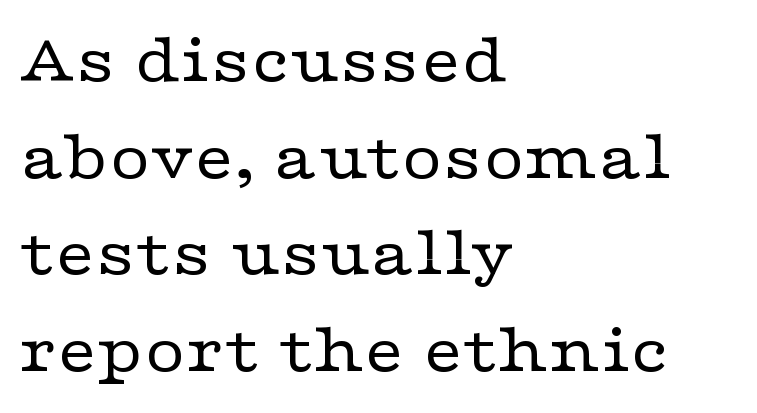
The image shows 70 px regular-weight, wide serif type, upright; set left-aligned, normal line spacing (1.38x), normal letter spacing, not underlined; low stroke contrast and a medium x-height.
